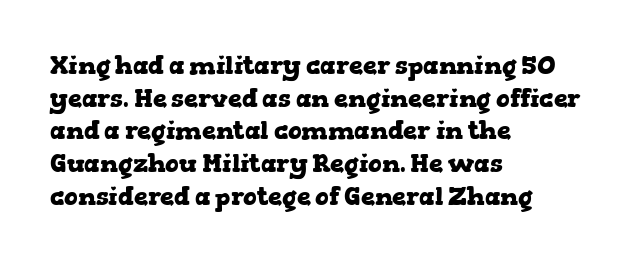
The image shows 25 px bold type, upright; set left-aligned, normal line spacing (1.31x), normal letter spacing, not underlined.
